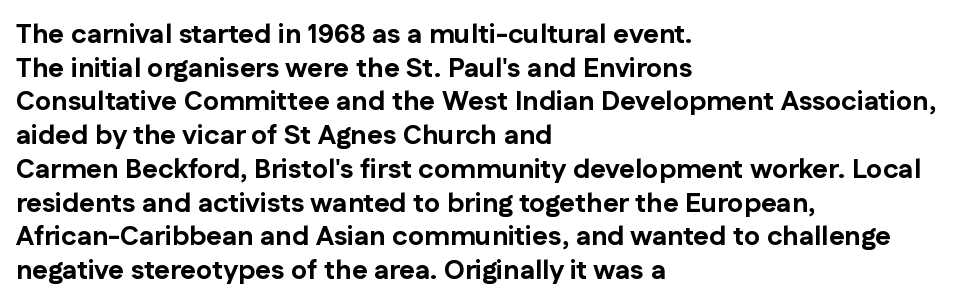
Its strokes are broad and dark, the hallmark of bold type. It's the straight-up-and-down kind of type. Regular leading. Caption: standard tracking, unaltered.
